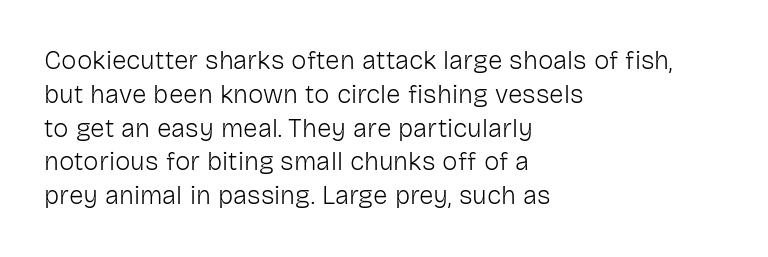
Q: Is the text bold? A: No.
Q: Is the text italic (slanted)? A: No, it is upright.
Q: Is the text underlined? A: No.
Q: How is the paragraph aligned? A: Left-aligned.
Q: Is the spacing between letters normal or unusually wide? A: Normal.
Q: Is the spacing between lines tight, normal or loose? A: Normal.
